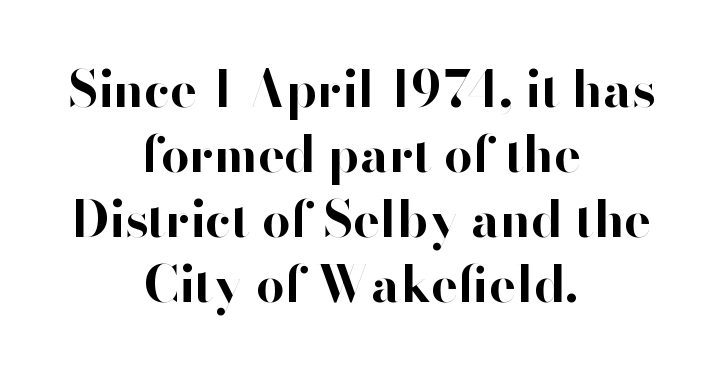
The gaps between neighbouring characters are ordinary and unremarkable. The glyphs are unaccompanied by any horizontal stroke below them. Stroke terminals: plain, sans-serif. A student would call this center alignment; a typographer would say set centered. Proportional: the letters do not fall into vertical columns.
